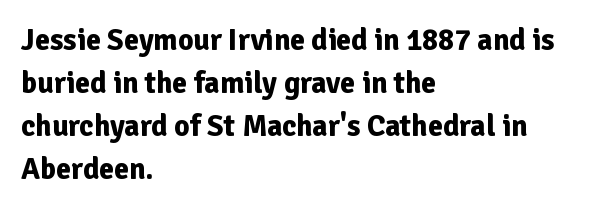
Every stem runs plumb, perpendicular to the baseline. Each new line begins a customary step beneath the previous one. Notice how the passage keeps a crisp vertical edge on the left only. Each letter's strokes conclude bluntly, with no projecting serifs. Rule under the text: the space is simply empty. Inter-character spacing is left at the font's built-in metrics.
